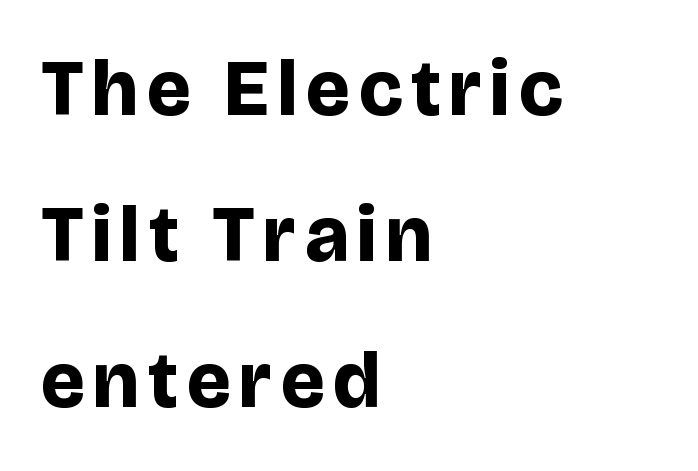
Q: Is the text bold? A: Yes.
Q: Is the text italic (slanted)? A: No, it is upright.
Q: Is the typeface a serif or a sans-serif typeface? A: Sans-serif.
Q: Is the text underlined? A: No.
Q: How is the paragraph aligned? A: Left-aligned.
Q: Width (condensed, normal, or wide)? A: Normal.
Q: Stroke contrast? A: Low.
Q: x-height? A: Large.
Q: Monospaced? A: No.
